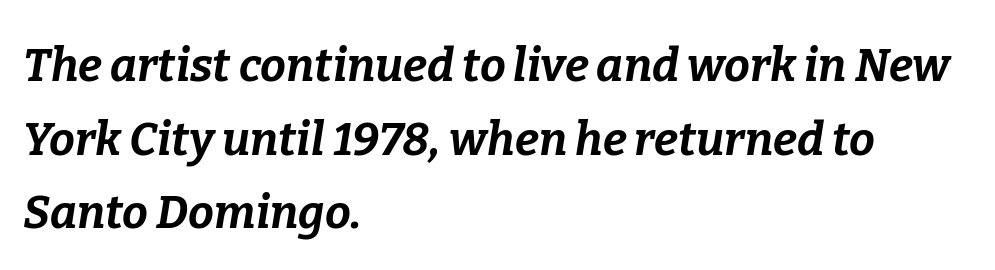
Q: Is the text bold? A: Yes.
Q: Is the text italic (slanted)? A: Yes, it leans right by about 9 degrees.
Q: Is the text underlined? A: No.
Q: How is the paragraph aligned? A: Left-aligned.
Q: Is the spacing between letters normal or unusually wide? A: Normal.
Q: Is the spacing between lines tight, normal or loose? A: Normal.
Q: Width (condensed, normal, or wide)? A: Normal.
Q: Stroke contrast? A: Low.
Q: x-height? A: Medium.
Q: Monospaced? A: No.
